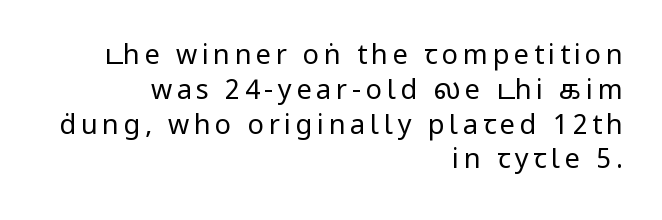
{"italic": "no", "bold": "no", "underline": "no", "align": "right", "line_spacing": "normal", "line_spacing_ratio": 1.29, "glyph_px": 27}
